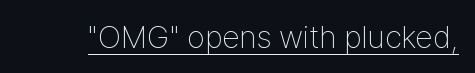
Q: Is the text bold? A: No.
Q: Is the text italic (slanted)? A: No, it is upright.
Q: Is the typeface a serif or a sans-serif typeface? A: Sans-serif.
Q: Is the text underlined? A: Yes.
Q: Is the spacing between letters normal or unusually wide? A: Normal.
Q: Width (condensed, normal, or wide)? A: Condensed.
Q: Stroke contrast? A: Low.
Q: x-height? A: Medium.
Q: Monospaced? A: No.
